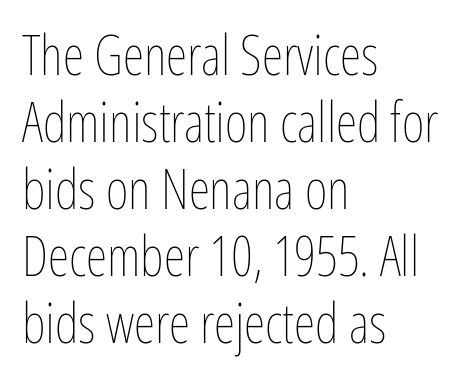
Q: Is the text bold? A: No.
Q: Is the text italic (slanted)? A: No, it is upright.
Q: Is the text underlined? A: No.
Q: How is the paragraph aligned? A: Left-aligned.
Q: Is the spacing between letters normal or unusually wide? A: Normal.
Q: Width (condensed, normal, or wide)? A: Condensed.
Q: Stroke contrast? A: Low.
Q: x-height? A: Medium.
Q: Monospaced? A: No.
